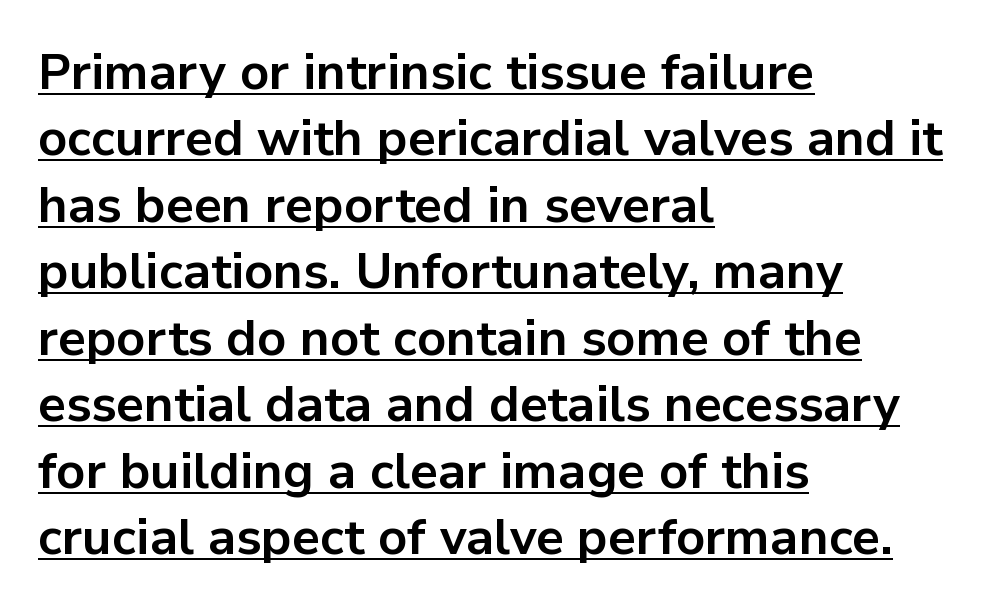
Q: Is the text bold? A: Yes.
Q: Is the text italic (slanted)? A: No, it is upright.
Q: Is the typeface a serif or a sans-serif typeface? A: Sans-serif.
Q: Is the text underlined? A: Yes.
Q: How is the paragraph aligned? A: Left-aligned.
Q: Is the spacing between letters normal or unusually wide? A: Normal.
Q: Is the spacing between lines tight, normal or loose? A: Normal.
Q: Width (condensed, normal, or wide)? A: Normal.
Q: Stroke contrast? A: Low.
Q: x-height? A: Medium.
Q: Monospaced? A: No.
